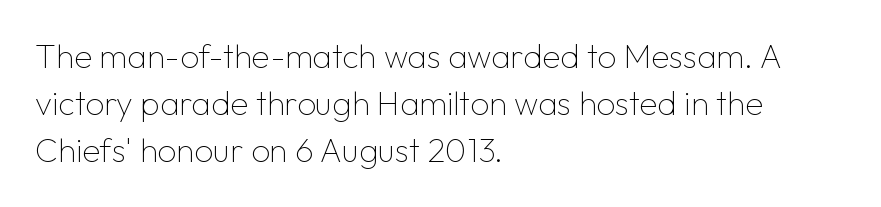
{"serif": "no", "italic": "no", "bold": "no", "weight": "thin", "width": "normal", "stroke_contrast": "low", "x_height": "medium", "monospaced": "no", "underline": "no", "align": "left", "line_spacing": "normal", "line_spacing_ratio": 1.43, "letter_spacing": "normal", "letter_spacing_em": 0.0, "glyph_px": 33}
